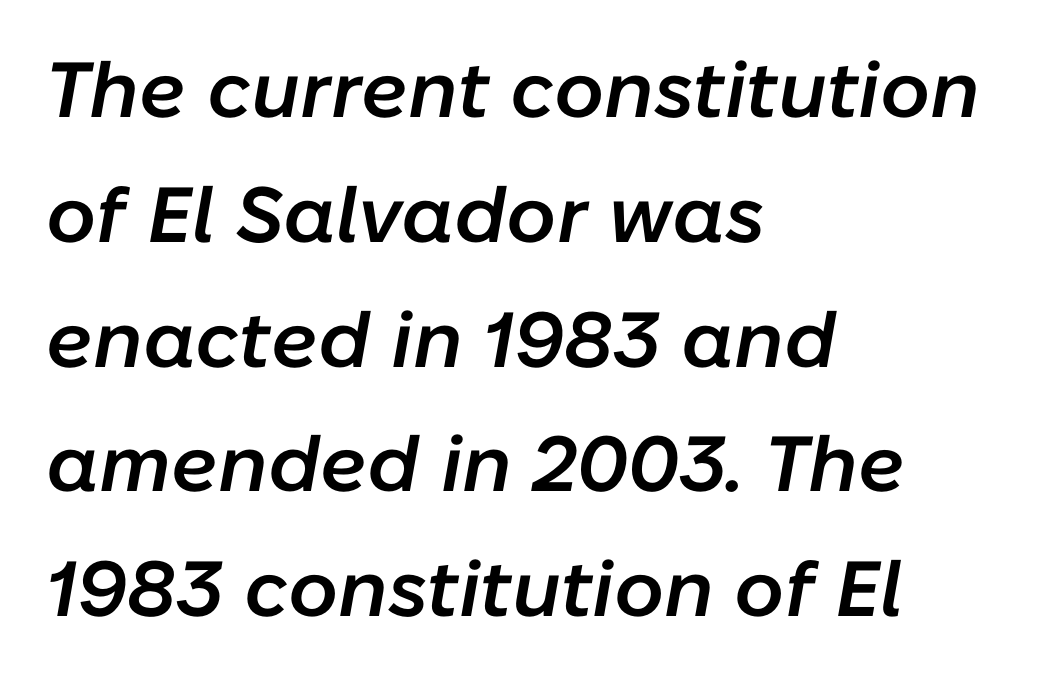
The letters are slanted; this is an italic face. The paragraph shown leans on its left margin. Note the varied advance widths — an 'i' is clearly narrower than an 'm'. Does extra space separate the letters? No, they use regular spacing.
